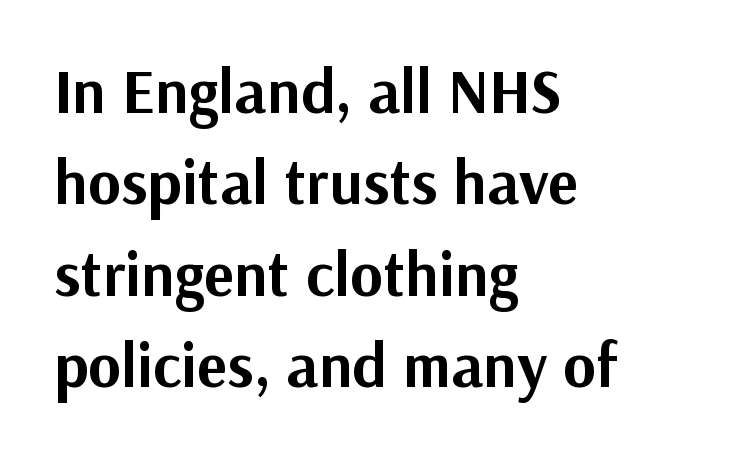
Casual observation: everything's shoved over to the left. Varying glyph widths throughout — classic text-font behaviour. Are there feet on the stems? There aren't — it's a sans. No word sits above an underline.
